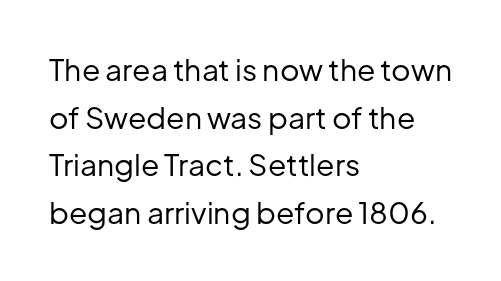
The setting favours the left margin, as ordinary paragraphs usually do. Proportional: the letters do not fall into vertical columns. Italic? Not at all — the glyphs are vertical. You could call the tracking neutral — neither tight nor loose. Weight: regular or lighter. Plain, unruled lines of type.
